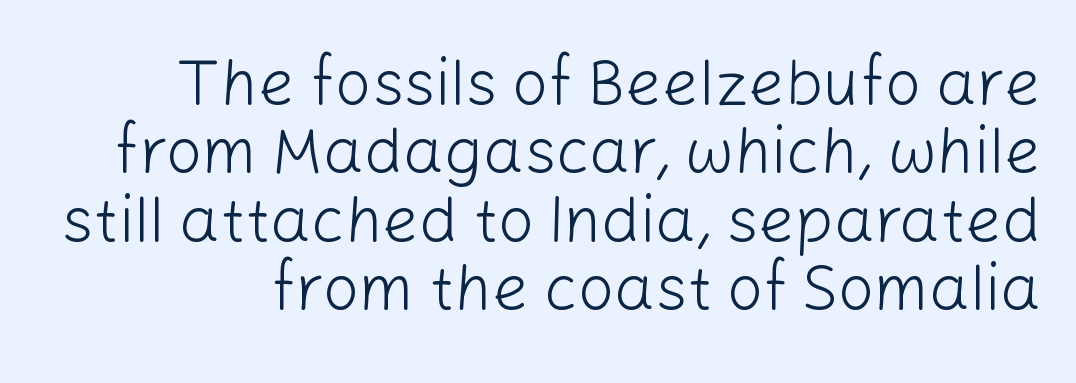
Q: Is the text bold? A: No.
Q: Is the text italic (slanted)? A: No, it is upright.
Q: Is the typeface a serif or a sans-serif typeface? A: Sans-serif.
Q: Is the text underlined? A: No.
Q: Is the spacing between letters normal or unusually wide? A: Normal.
Q: Is the spacing between lines tight, normal or loose? A: Tight.
Q: Width (condensed, normal, or wide)? A: Normal.
Q: Stroke contrast? A: Low.
Q: x-height? A: Medium.
Q: Monospaced? A: No.
